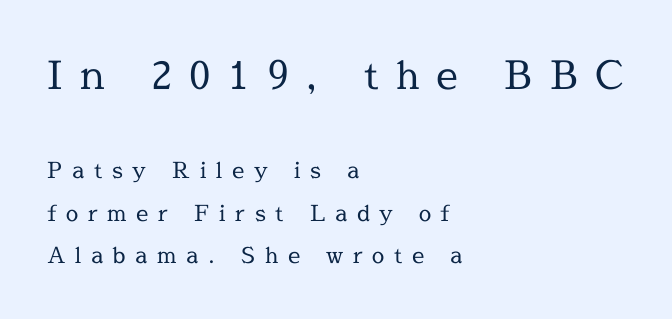
Q: Is the text bold? A: No.
Q: Is the text italic (slanted)? A: No, it is upright.
Q: Is the typeface a serif or a sans-serif typeface? A: Serif.
Q: Is the text underlined? A: No.
Q: How is the paragraph aligned? A: Left-aligned.
Q: Is the spacing between letters normal or unusually wide? A: Unusually wide.
Q: Is the spacing between lines tight, normal or loose? A: Loose.
Q: Which block of text is set in a larger size, the first (top) or the second (bottom)? A: The first (top) one.
Q: Width (condensed, normal, or wide)? A: Normal.
Q: x-height? A: Medium.
Q: Monospaced? A: No.
